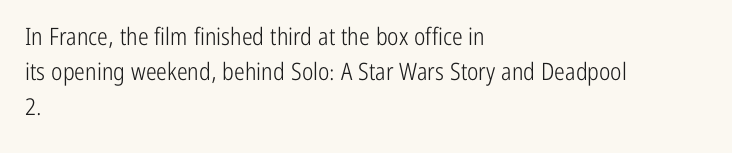
Summary of weight: not heavy and not bold. The passage shown stacks its lines at a standard gap. Upright lettering throughout. Tracking value appears to be zero — textbook default spacing.
